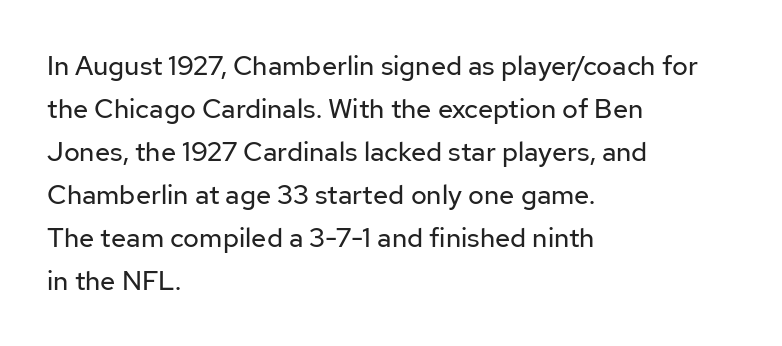
Line beginnings align vertically; line endings do not. Quick note: not italic, upright. No chunkiness to these letters — they're not bold. Default kerning and tracking; the words read as compact shapes.
